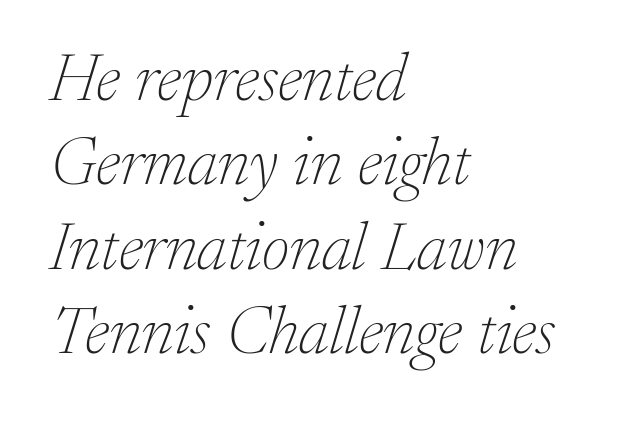
The image shows 67 px thin serif type, italic (leaning right); set left-aligned, normal line spacing (1.26x), normal letter spacing, not underlined; low stroke contrast and a medium x-height.
